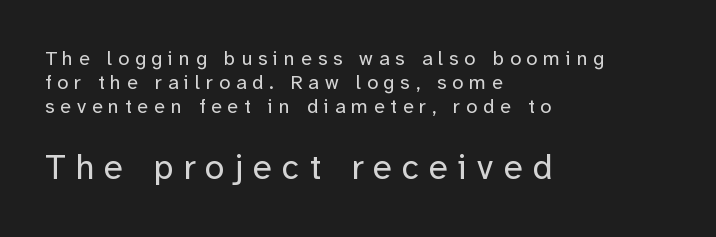
{"serif": "no", "italic": "no", "bold": "no", "weight": "regular", "width": "normal", "stroke_contrast": "low", "x_height": "medium", "monospaced": "no", "underline": "no", "align": "left", "line_spacing_ratio": 1.19, "letter_spacing": "wide", "letter_spacing_em": 0.29, "larger_block": "second", "size_ratio": 1.75, "glyph_px": 35}
